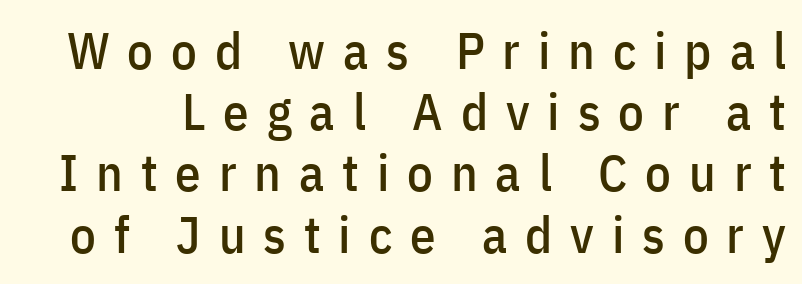
{"serif": "no", "italic": "no", "width": "condensed", "stroke_contrast": "low", "x_height": "medium", "monospaced": "no", "underline": "no", "line_spacing_ratio": 1.2, "letter_spacing": "wide", "letter_spacing_em": 0.35, "glyph_px": 51}
